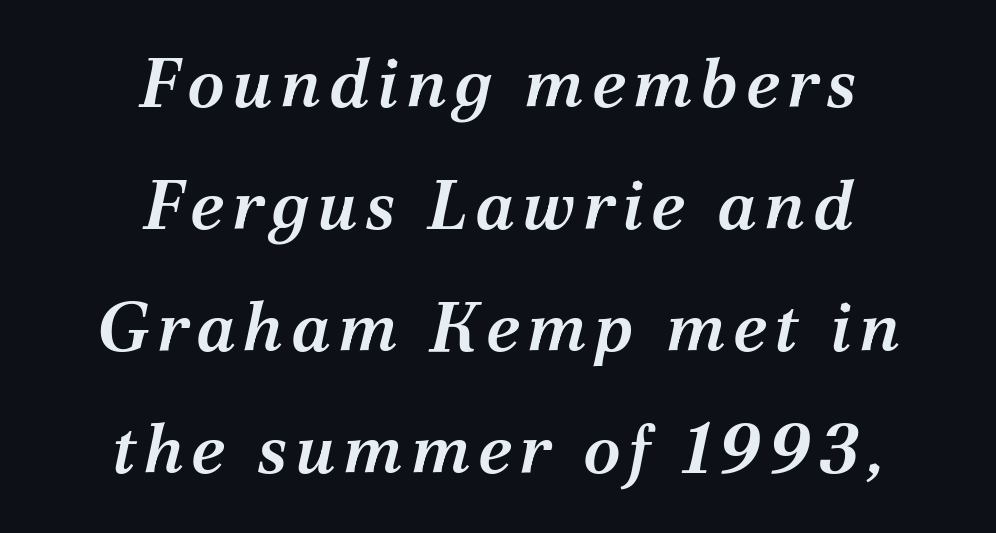
The image shows 69 px semibold serif type, italic (leaning right); set centered, line spacing 1.77x, not underlined; medium stroke contrast and a medium x-height.
